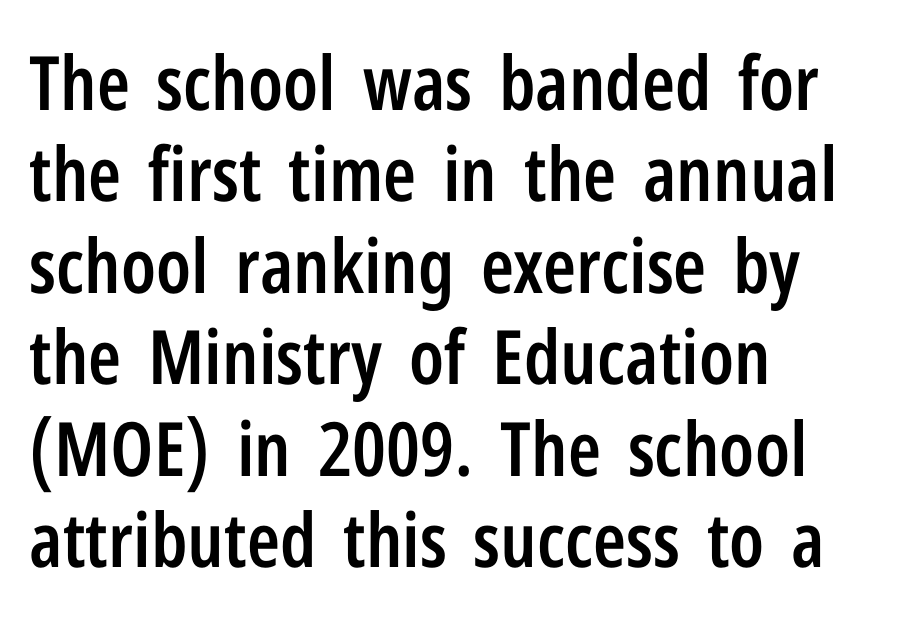
The image shows 75 px semibold, condensed sans-serif type, upright; set left-aligned, line spacing 1.22x, normal letter spacing, not underlined; low stroke contrast and a medium x-height.
